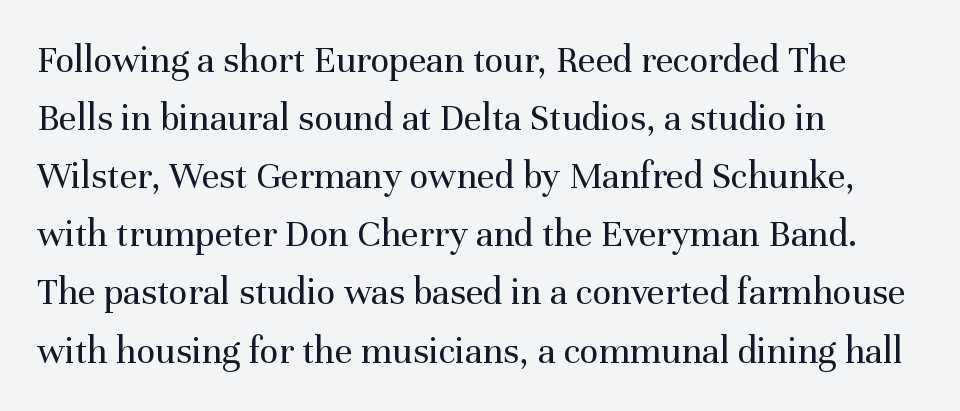
The font's upright variant was chosen for this text. Stroke terminals: seriffed. The face used here is proportionally spaced, like ordinary book or web type. Whoever set this chose a conventional vertical rhythm.
